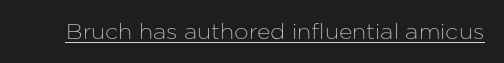
The image shows 21 px text type, upright; set normal letter spacing, underlined.
